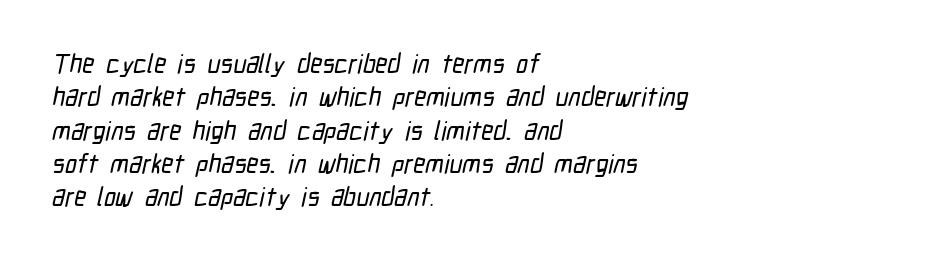
The image shows 26 px text type; set left-aligned, normal line spacing (1.28x), normal letter spacing, not underlined.
